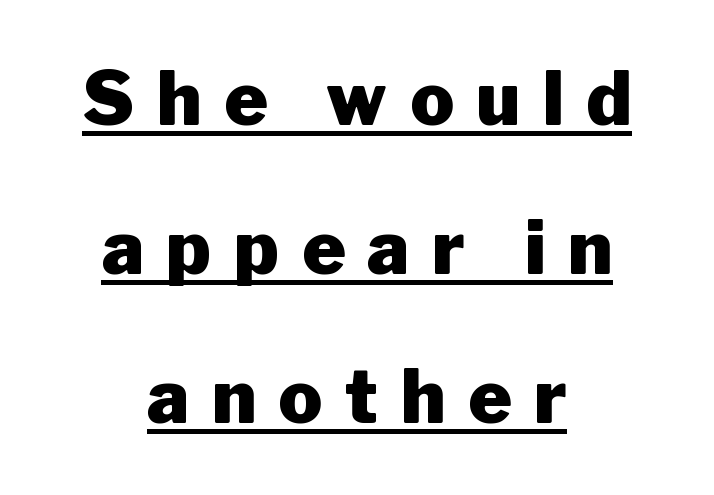
Each letter keeps its own natural width here, so spacing adapts to shape. The leading is generous, giving the passage an open texture. Its strokes are broad and dark, the hallmark of bold type. Notice how the stems are strictly vertical — no italics here. The rendering shows plain stroke endings on the letterforms — a sans-serif design. Caption: multi-line text, centered on the measure.
